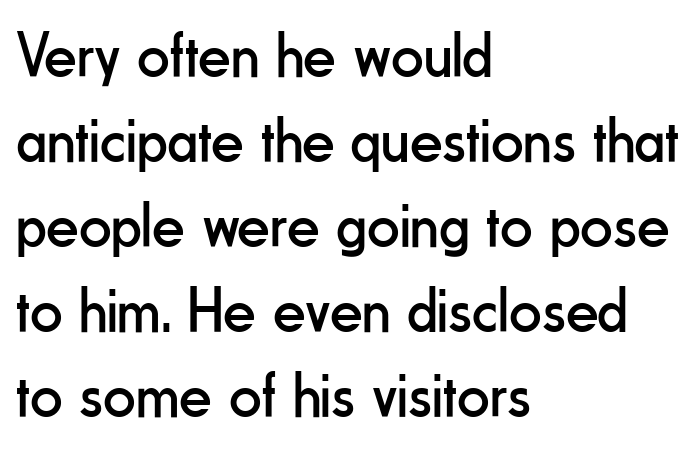
Q: Is the text bold? A: No.
Q: Is the text italic (slanted)? A: No, it is upright.
Q: Is the typeface a serif or a sans-serif typeface? A: Sans-serif.
Q: Is the text underlined? A: No.
Q: How is the paragraph aligned? A: Left-aligned.
Q: Is the spacing between letters normal or unusually wide? A: Normal.
Q: Is the spacing between lines tight, normal or loose? A: Normal.
Q: Width (condensed, normal, or wide)? A: Condensed.
Q: Stroke contrast? A: Low.
Q: x-height? A: Small.
Q: Monospaced? A: No.
